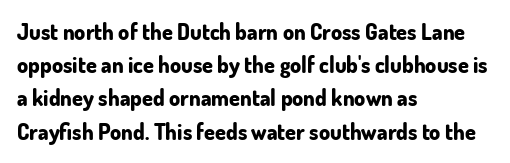
The image shows 22 px bold type, upright; set left-aligned, normal line spacing (1.51x), normal letter spacing, not underlined.
